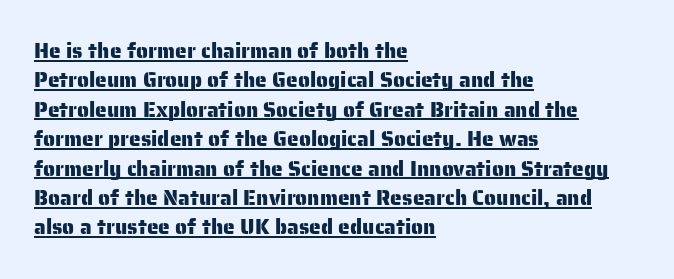
The sample's only ornament is a line tracing under the words. Evenly set lines give the paragraph a standard silhouette. A typesetter would mark this as roman, not italic. These lines keep a tight, regular rhythm from letter to letter.
